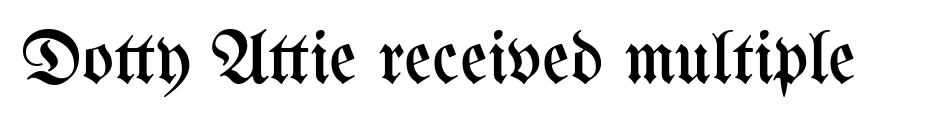
Q: Is the text bold? A: No.
Q: Is the text italic (slanted)? A: No, it is upright.
Q: Is the text underlined? A: No.
Q: Is the spacing between letters normal or unusually wide? A: Normal.
Q: Width (condensed, normal, or wide)? A: Condensed.
Q: Stroke contrast? A: Medium.
Q: x-height? A: Medium.
Q: Monospaced? A: No.
